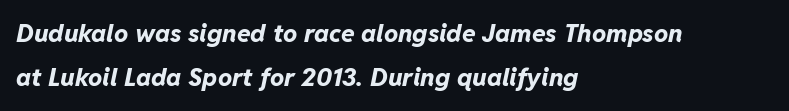
Q: Is the text bold? A: Yes.
Q: Is the text italic (slanted)? A: Yes, it leans right by about 11 degrees.
Q: Is the text underlined? A: No.
Q: How is the paragraph aligned? A: Left-aligned.
Q: Is the spacing between letters normal or unusually wide? A: Normal.
